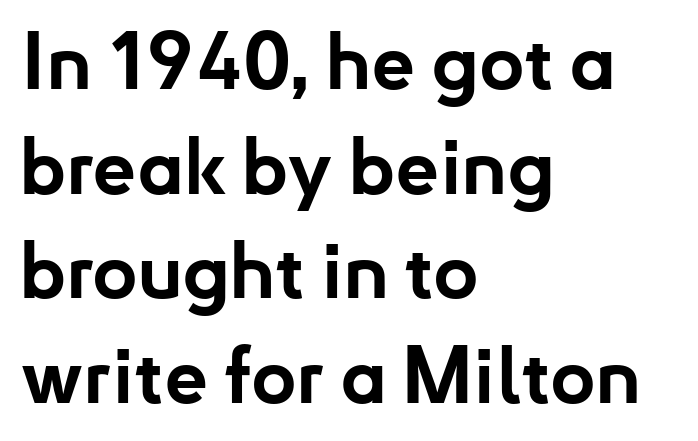
Q: Is the text bold? A: Yes.
Q: Is the text italic (slanted)? A: No, it is upright.
Q: Is the typeface a serif or a sans-serif typeface? A: Sans-serif.
Q: Is the text underlined? A: No.
Q: How is the paragraph aligned? A: Left-aligned.
Q: Is the spacing between letters normal or unusually wide? A: Normal.
Q: Is the spacing between lines tight, normal or loose? A: Normal.
Q: Width (condensed, normal, or wide)? A: Normal.
Q: Stroke contrast? A: Low.
Q: x-height? A: Small.
Q: Monospaced? A: No.
